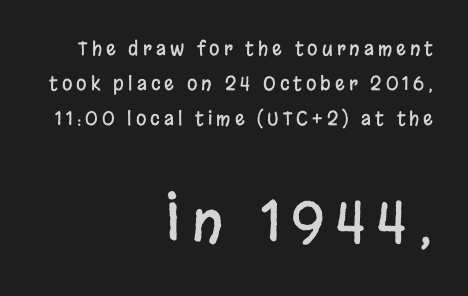
Q: Is the text italic (slanted)? A: No, it is upright.
Q: Is the typeface a serif or a sans-serif typeface? A: Sans-serif.
Q: Is the text underlined? A: No.
Q: How is the paragraph aligned? A: Right-aligned.
Q: Is the spacing between letters normal or unusually wide? A: Unusually wide.
Q: Which block of text is set in a larger size, the first (top) or the second (bottom)? A: The second (bottom) one.
Q: Width (condensed, normal, or wide)? A: Condensed.
Q: Stroke contrast? A: Low.
Q: x-height? A: Large.
Q: Monospaced? A: No.
